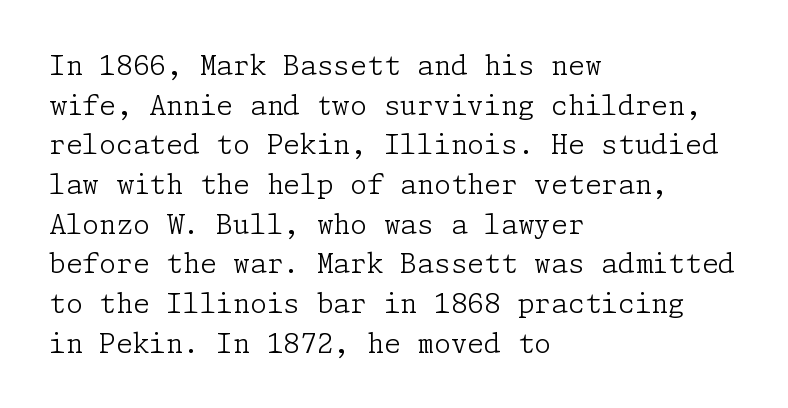
Notice how descenders clear the ascenders below comfortably — that's standard leading. Inter-character spacing is left at the font's built-in metrics. Bare-footed words on every line. The strokes are not fattened; the text isn't bold. A student would call this left alignment; a typographer would say flush left, rag right.
